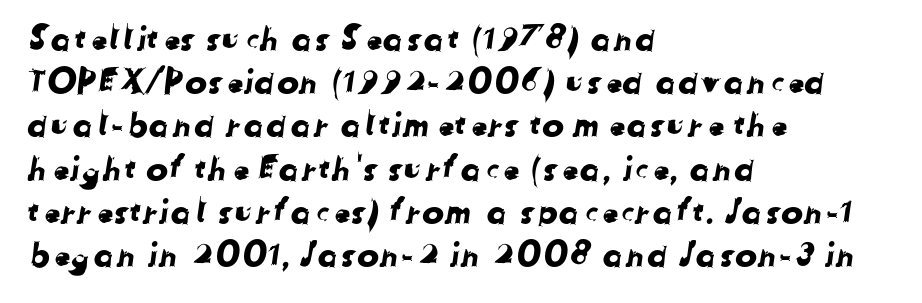
Q: Is the typeface a serif or a sans-serif typeface? A: Sans-serif.
Q: Is the text underlined? A: No.
Q: How is the paragraph aligned? A: Left-aligned.
Q: Is the spacing between letters normal or unusually wide? A: Normal.
Q: Is the spacing between lines tight, normal or loose? A: Normal.
Q: Width (condensed, normal, or wide)? A: Normal.
Q: Stroke contrast? A: Low.
Q: x-height? A: Medium.
Q: Monospaced? A: No.
